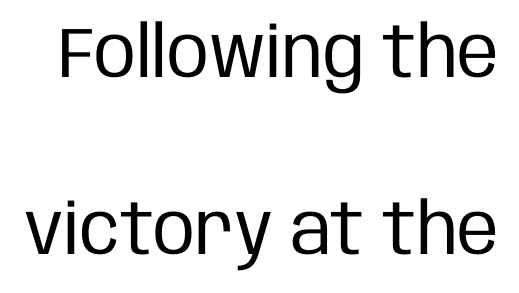
The image shows 71 px regular-weight, condensed sans-serif type, upright; set loose line spacing (2.5x), normal letter spacing, not underlined; low stroke contrast and a large x-height.
